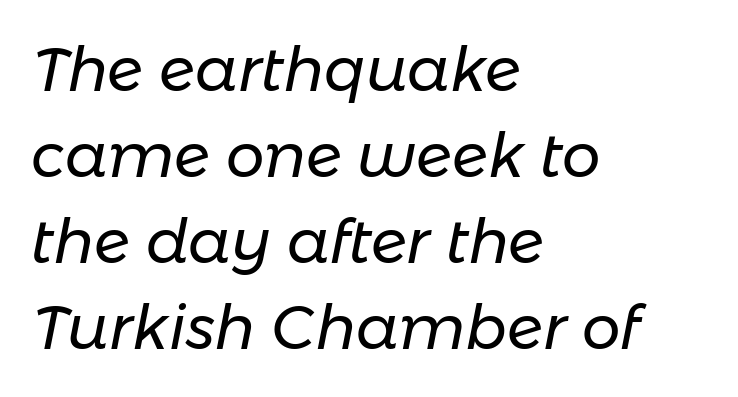
The image shows 61 px regular-weight type, italic (leaning right); set left-aligned, normal line spacing (1.41x), normal letter spacing, not underlined; low stroke contrast and a medium x-height.
